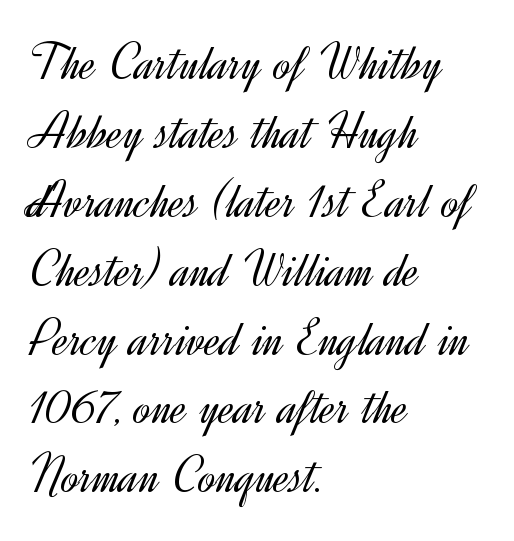
Is the stroke heavy? The answer is a plain regular-or-lighter. The passage is arranged the way most books set body copy — flush left. Think of a printed novel: that variable character pitch is what you see here. Typographically, this falls in the sans-serif category.
